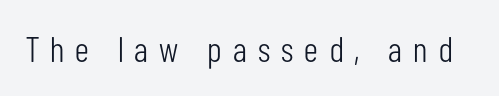
The image shows 36 px light, condensed sans-serif type, upright; set unusually wide letter spacing (+0.3 em), not underlined; low stroke contrast and a medium x-height.
